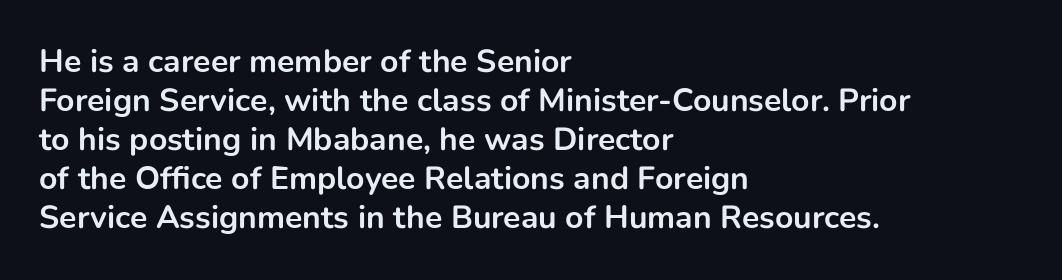
{"serif": "no", "italic": "no", "bold": "yes", "weight": "bold", "width": "normal", "stroke_contrast": "low", "x_height": "medium", "monospaced": "no", "underline": "no", "align": "left", "line_spacing_ratio": 1.22, "letter_spacing": "normal", "letter_spacing_em": 0.0, "glyph_px": 32}
